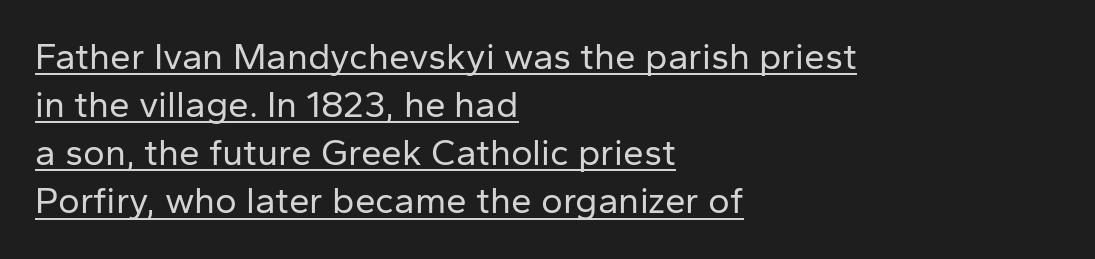
{"serif": "no", "italic": "no", "bold": "no", "weight": "regular", "width": "normal", "stroke_contrast": "low", "x_height": "medium", "monospaced": "no", "underline": "yes", "align": "left", "line_spacing": "normal", "line_spacing_ratio": 1.3, "letter_spacing": "normal", "letter_spacing_em": 0.0, "glyph_px": 37}
